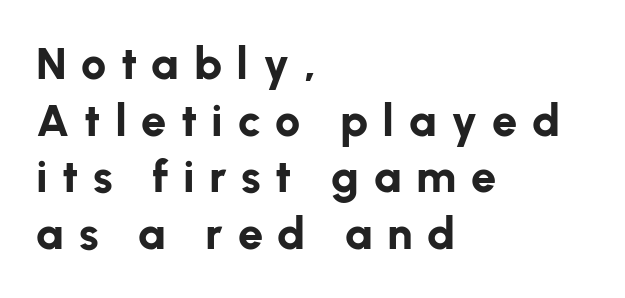
Q: Is the text bold? A: Yes.
Q: Is the text italic (slanted)? A: No, it is upright.
Q: Is the typeface a serif or a sans-serif typeface? A: Sans-serif.
Q: Is the text underlined? A: No.
Q: How is the paragraph aligned? A: Left-aligned.
Q: Is the spacing between letters normal or unusually wide? A: Unusually wide.
Q: Is the spacing between lines tight, normal or loose? A: Normal.
Q: Width (condensed, normal, or wide)? A: Normal.
Q: Stroke contrast? A: Low.
Q: x-height? A: Medium.
Q: Monospaced? A: No.
